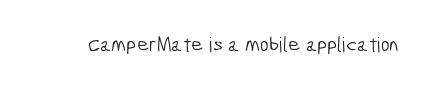
{"bold": "no", "underline": "no", "letter_spacing": "normal", "letter_spacing_em": 0.0, "glyph_px": 21}
